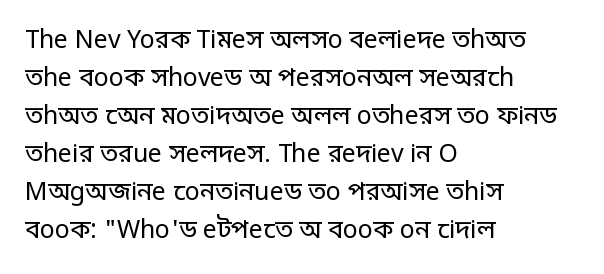
Q: Is the text bold? A: No.
Q: Is the text italic (slanted)? A: No, it is upright.
Q: Is the text underlined? A: No.
Q: How is the paragraph aligned? A: Left-aligned.
Q: Is the spacing between letters normal or unusually wide? A: Normal.
Q: Is the spacing between lines tight, normal or loose? A: Normal.
